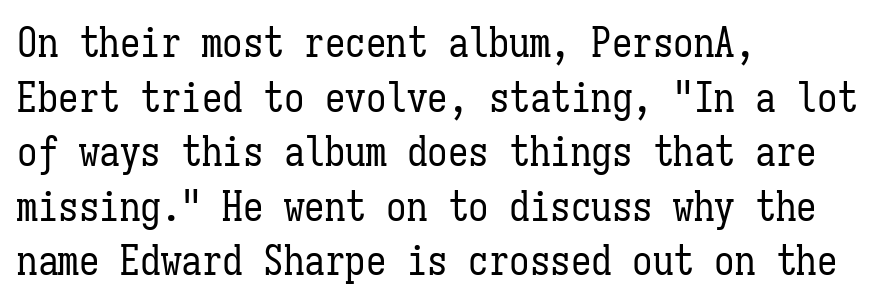
Q: Is the text bold? A: No.
Q: Is the text italic (slanted)? A: No, it is upright.
Q: Is the text underlined? A: No.
Q: How is the paragraph aligned? A: Left-aligned.
Q: Is the spacing between letters normal or unusually wide? A: Normal.
Q: Is the spacing between lines tight, normal or loose? A: Normal.
Q: Width (condensed, normal, or wide)? A: Condensed.
Q: Stroke contrast? A: Low.
Q: x-height? A: Medium.
Q: Monospaced? A: Yes.
